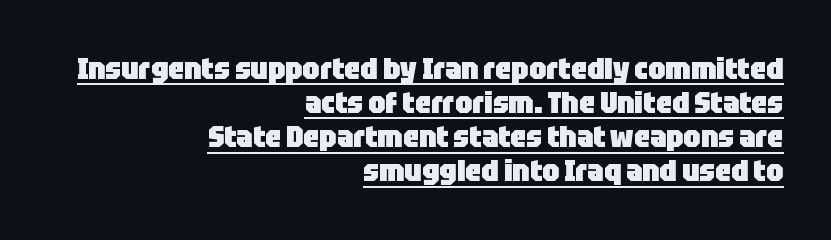
The image shows 31 px heavy, condensed sans-serif type, upright; set right-aligned, tight line spacing (1.1x), normal letter spacing, underlined; low stroke contrast and a large x-height.
